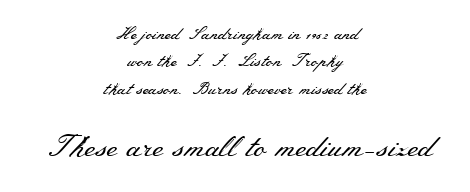
{"serif": "yes", "bold": "no", "weight": "regular", "width": "wide", "stroke_contrast": "medium", "x_height": "small", "monospaced": "no", "underline": "no", "align": "center", "line_spacing": "normal", "line_spacing_ratio": 1.61, "letter_spacing": "normal", "letter_spacing_em": 0.0, "larger_block": "second", "size_ratio": 1.76, "glyph_px": 30}
